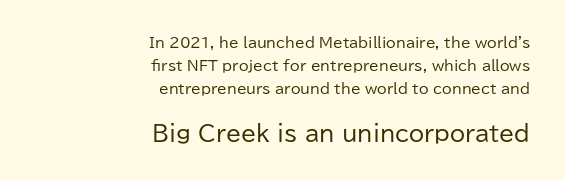
{"italic": "no", "bold": "no", "underline": "no", "align": "right", "line_spacing": "normal", "line_spacing_ratio": 1.63, "letter_spacing": "normal", "letter_spacing_em": 0.0, "larger_block": "second", "size_ratio": 1.57, "glyph_px": 22}
